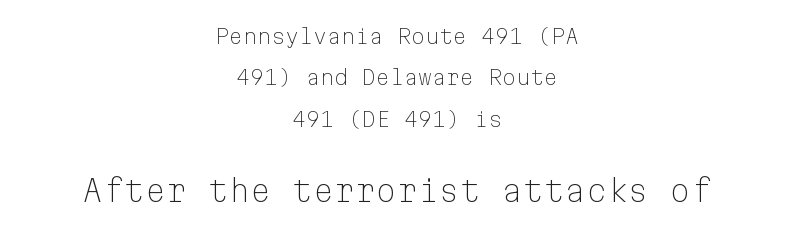
{"serif": "no", "italic": "no", "bold": "no", "weight": "light", "width": "normal", "stroke_contrast": "low", "x_height": "medium", "monospaced": "yes", "underline": "no", "align": "center", "line_spacing": "loose", "line_spacing_ratio": 2.07, "letter_spacing": "normal", "letter_spacing_em": 0.0, "larger_block": "second", "size_ratio": 1.5, "glyph_px": 30}
